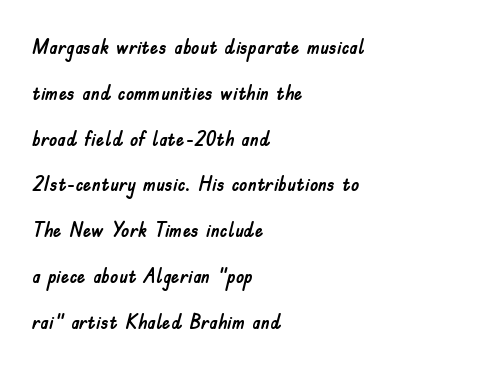
Q: Is the text italic (slanted)? A: Yes.
Q: Is the text underlined? A: No.
Q: How is the paragraph aligned? A: Left-aligned.
Q: Is the spacing between letters normal or unusually wide? A: Normal.
Q: Is the spacing between lines tight, normal or loose? A: Loose.
